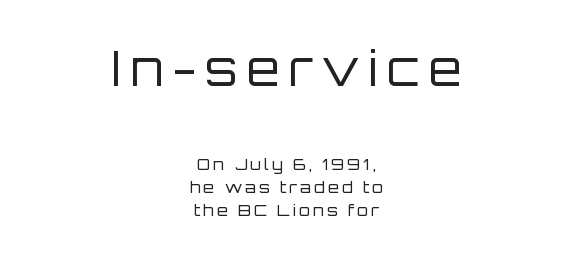
Q: Is the text bold? A: No.
Q: Is the text italic (slanted)? A: No, it is upright.
Q: Is the typeface a serif or a sans-serif typeface? A: Sans-serif.
Q: Is the text underlined? A: No.
Q: How is the paragraph aligned? A: Centered.
Q: Is the spacing between lines tight, normal or loose? A: Normal.
Q: Which block of text is set in a larger size, the first (top) or the second (bottom)? A: The first (top) one.
Q: Width (condensed, normal, or wide)? A: Normal.
Q: Stroke contrast? A: Low.
Q: x-height? A: Large.
Q: Monospaced? A: No.
